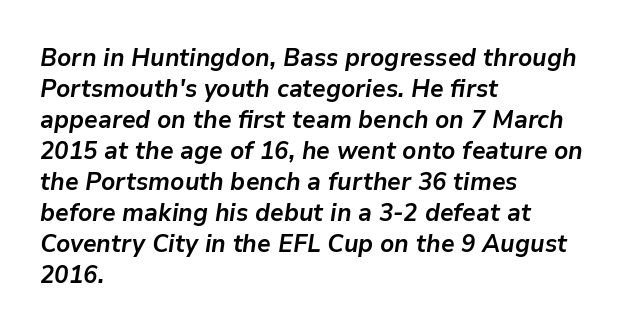
Emphasis-style slanted type is in use. Nothing unusual about the tracking: characters are spaced as the font intends. This sample is left-justified, so line endings fall wherever the words run out. Each row of text sits above clean, open space. A full-strength bold gives these letters their thick strokes.
